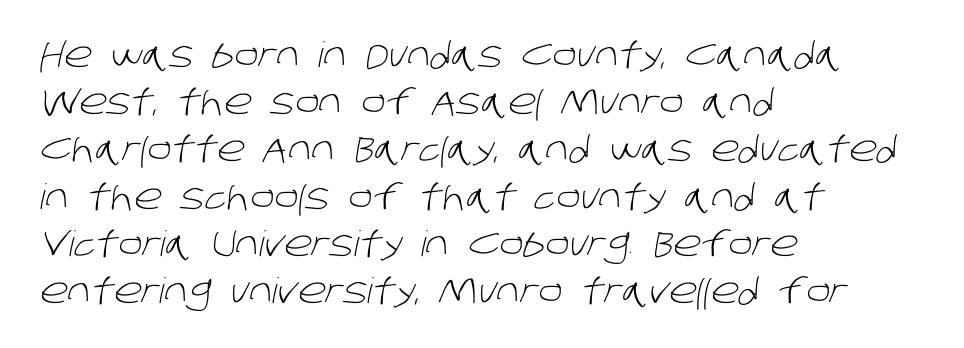
Q: Is the text bold? A: No.
Q: Is the typeface a serif or a sans-serif typeface? A: Sans-serif.
Q: Is the text underlined? A: No.
Q: How is the paragraph aligned? A: Left-aligned.
Q: Is the spacing between letters normal or unusually wide? A: Normal.
Q: Is the spacing between lines tight, normal or loose? A: Normal.
Q: Width (condensed, normal, or wide)? A: Normal.
Q: Stroke contrast? A: Low.
Q: x-height? A: Large.
Q: Monospaced? A: No.
